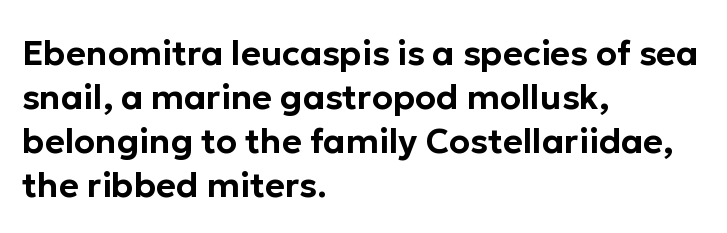
Q: Is the text italic (slanted)? A: No, it is upright.
Q: Is the typeface a serif or a sans-serif typeface? A: Sans-serif.
Q: Is the text underlined? A: No.
Q: How is the paragraph aligned? A: Left-aligned.
Q: Is the spacing between letters normal or unusually wide? A: Normal.
Q: Is the spacing between lines tight, normal or loose? A: Normal.
Q: Width (condensed, normal, or wide)? A: Normal.
Q: Stroke contrast? A: Low.
Q: x-height? A: Medium.
Q: Monospaced? A: No.
